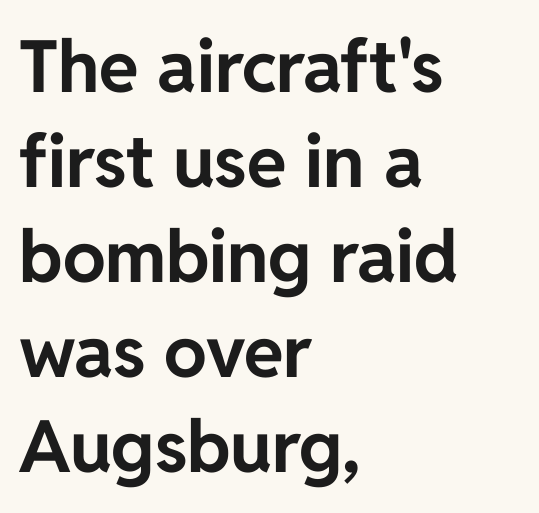
Q: Is the text bold? A: Yes.
Q: Is the text italic (slanted)? A: No, it is upright.
Q: Is the typeface a serif or a sans-serif typeface? A: Sans-serif.
Q: Is the text underlined? A: No.
Q: How is the paragraph aligned? A: Left-aligned.
Q: Is the spacing between letters normal or unusually wide? A: Normal.
Q: Is the spacing between lines tight, normal or loose? A: Normal.
Q: Width (condensed, normal, or wide)? A: Normal.
Q: Stroke contrast? A: Low.
Q: x-height? A: Medium.
Q: Monospaced? A: No.
